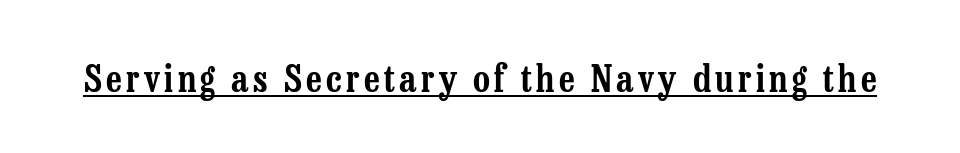
The image shows 37 px condensed serif type, upright; set underlined; low stroke contrast and a medium x-height.
